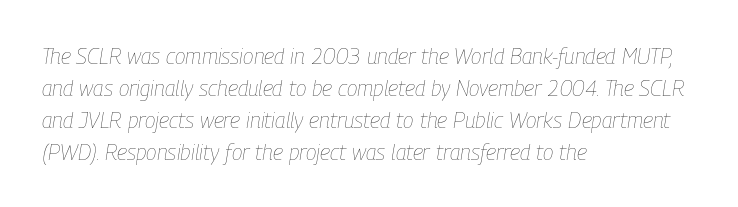
{"italic": "yes", "lean": "right", "slant_degrees": 9, "bold": "no", "underline": "no", "align": "left", "line_spacing": "normal", "line_spacing_ratio": 1.45, "letter_spacing": "normal", "letter_spacing_em": 0.0, "glyph_px": 22}
